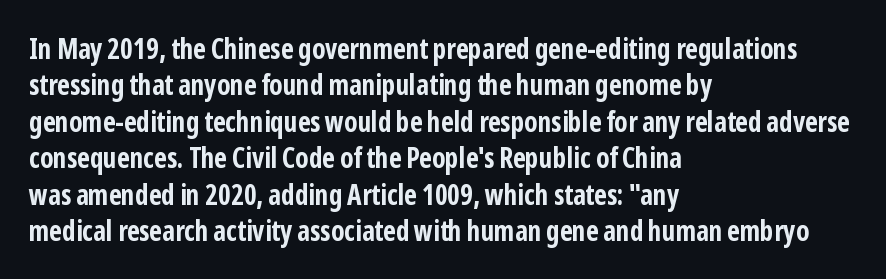
The image shows 28 px bold, condensed sans-serif type, upright; set left-aligned, normal line spacing (1.3x), normal letter spacing, not underlined; low stroke contrast and a medium x-height.
